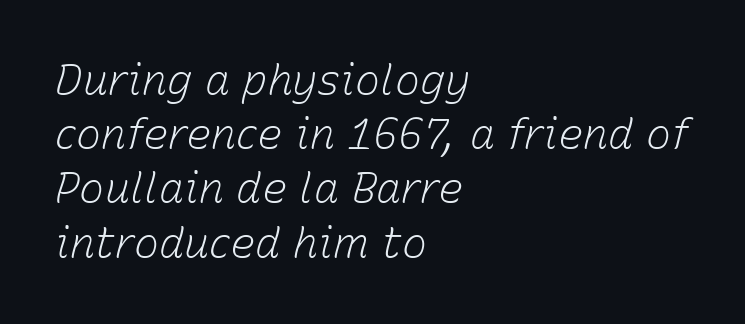
Caption: multi-line text, flush left, ragged right. Observe the ordinary spacing: letters are neighbours, not strangers. A typesetter would mark this as italic. These lines sit exactly where default settings would place them.
